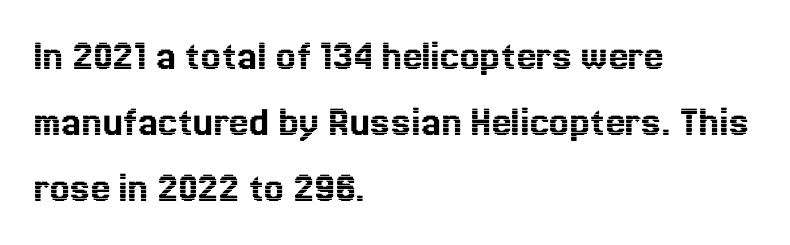
Q: Is the text italic (slanted)? A: No, it is upright.
Q: Is the text underlined? A: No.
Q: How is the paragraph aligned? A: Left-aligned.
Q: Is the spacing between letters normal or unusually wide? A: Normal.
Q: Is the spacing between lines tight, normal or loose? A: Normal.
Q: Width (condensed, normal, or wide)? A: Normal.
Q: x-height? A: Medium.
Q: Monospaced? A: No.
